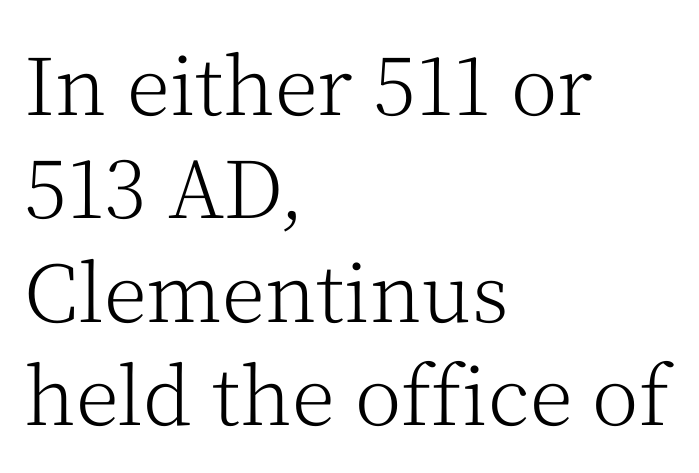
Reading down the column, the eye jumps a familiar distance to each next line. Think standard paragraph weight, or any step lighter than that. No extra tracking has been applied to these lines. Glance below the letters and you will spot only blank space. A classic flush-left, rag-right setting is used for this passage. A roman cut, with each character standing at attention.
